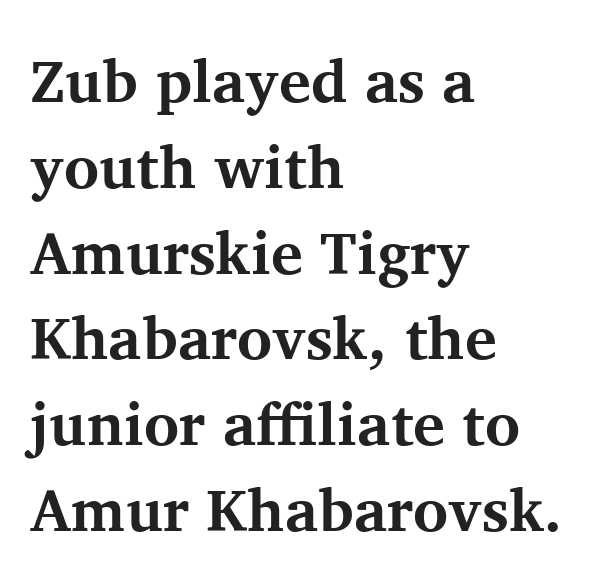
Is this a fixed-width face? No — the glyphs have proportional, varying widths. The strokes are fattened all the way to bold. In terms of posture, this sample is upright. Which margin do the lines hug? The left one — the right edge is uneven. Each word holds together tightly as a unit, with standard inter-letter gaps. Nobody drew a line under any word here.
